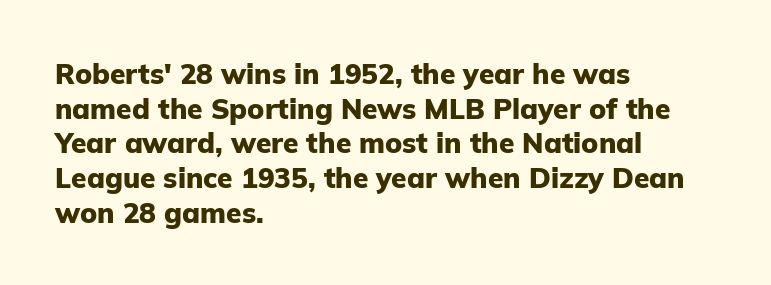
The image shows 28 px heavy sans-serif type, upright; set left-aligned, line spacing 1.24x, normal letter spacing, not underlined; low stroke contrast and a medium x-height.
